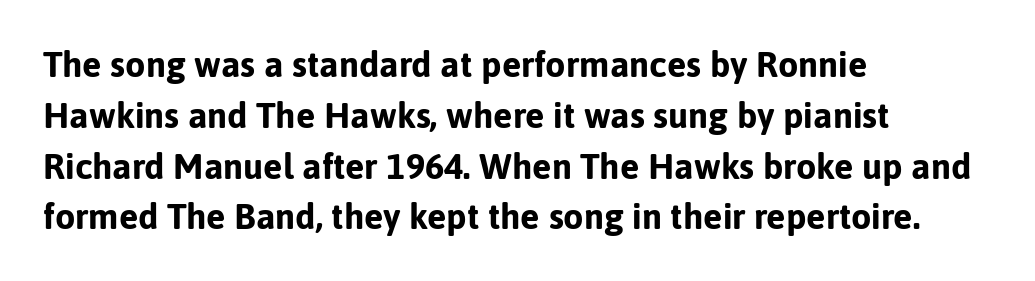
The image shows 36 px bold sans-serif type, upright; set left-aligned, normal line spacing (1.41x), normal letter spacing, not underlined; low stroke contrast and a medium x-height.
